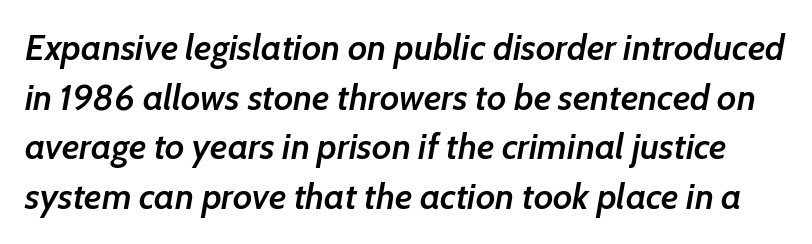
{"italic": "yes", "lean": "right", "slant_degrees": 7, "bold": "semi", "weight": "semibold", "width": "normal", "stroke_contrast": "low", "x_height": "medium", "monospaced": "no", "underline": "no", "line_spacing": "normal", "line_spacing_ratio": 1.38, "letter_spacing": "normal", "letter_spacing_em": 0.0, "glyph_px": 36}
